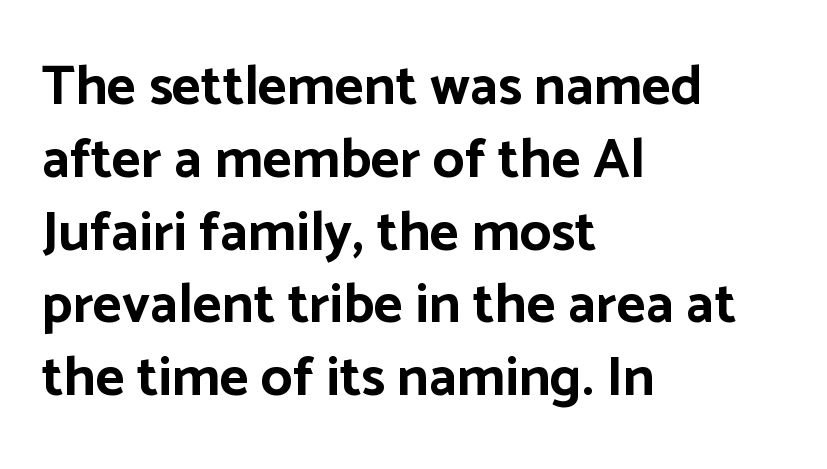
{"serif": "no", "italic": "no", "bold": "yes", "weight": "bold", "width": "normal", "stroke_contrast": "low", "x_height": "medium", "monospaced": "no", "underline": "no", "align": "left", "line_spacing": "normal", "line_spacing_ratio": 1.3, "letter_spacing": "normal", "letter_spacing_em": 0.0, "glyph_px": 56}
